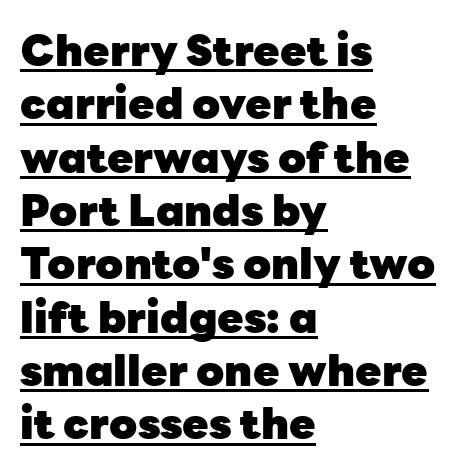
Tracking value appears to be zero — textbook default spacing. Heft: maximum for text — a bold. Is there an underline? Yes — a line sits under the letters. The typesetter chose a ragged-right arrangement here. Note the varied advance widths — an 'i' is clearly narrower than an 'm'.
